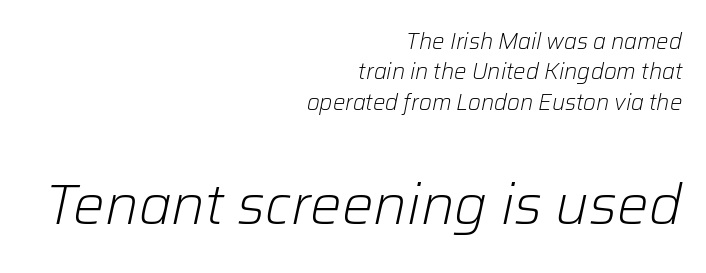
{"italic": "yes", "lean": "right", "slant_degrees": 12, "bold": "no", "weight": "light", "width": "normal", "stroke_contrast": "low", "x_height": "medium", "monospaced": "no", "underline": "no", "align": "right", "line_spacing": "normal", "line_spacing_ratio": 1.38, "letter_spacing": "normal", "letter_spacing_em": 0.0, "larger_block": "second", "size_ratio": 2.55, "glyph_px": 56}
